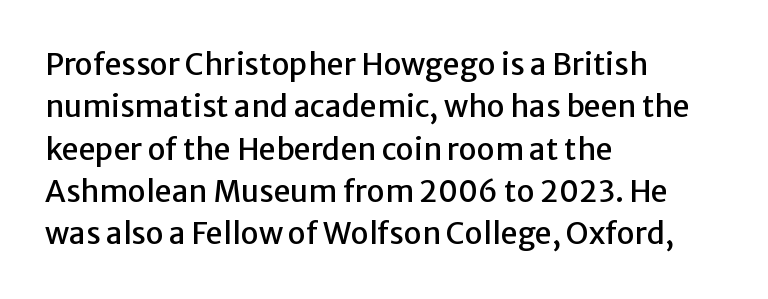
The image shows 30 px sans-serif type, upright; set left-aligned, normal line spacing (1.41x), normal letter spacing, not underlined; low stroke contrast and a medium x-height.
